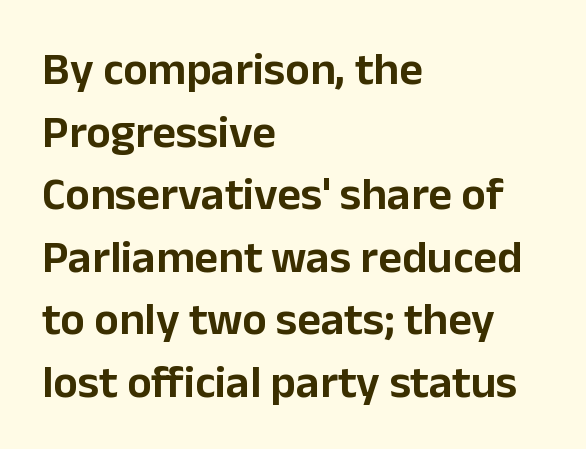
The image shows 46 px sans-serif type, upright; set left-aligned, normal line spacing (1.36x), normal letter spacing, not underlined; low stroke contrast and a medium x-height.
